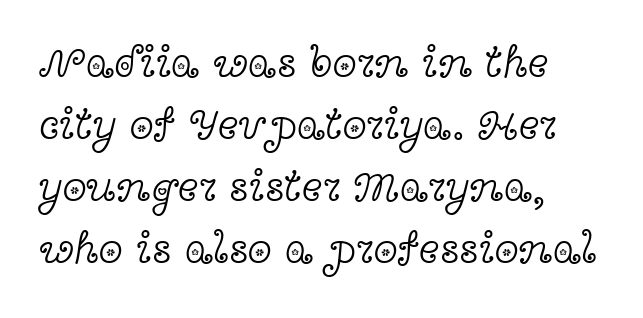
The lines in this sample share a left origin and differ only in where they stop. Each letter's strokes conclude with small projecting serifs. The letters look calm and open, with moderate or lighter stems. Whoever set this chose a conventional vertical rhythm. The horizontal fit of the characters is conventional and even. The face used here is proportionally spaced, like ordinary book or web type.
